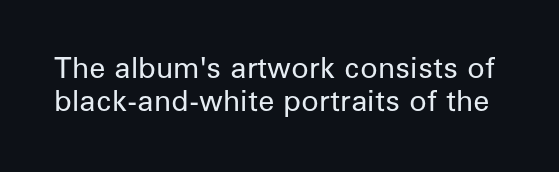
The image shows 29 px regular-weight sans-serif type, upright; set tight line spacing (1.15x), normal letter spacing, not underlined; low stroke contrast and a medium x-height.
